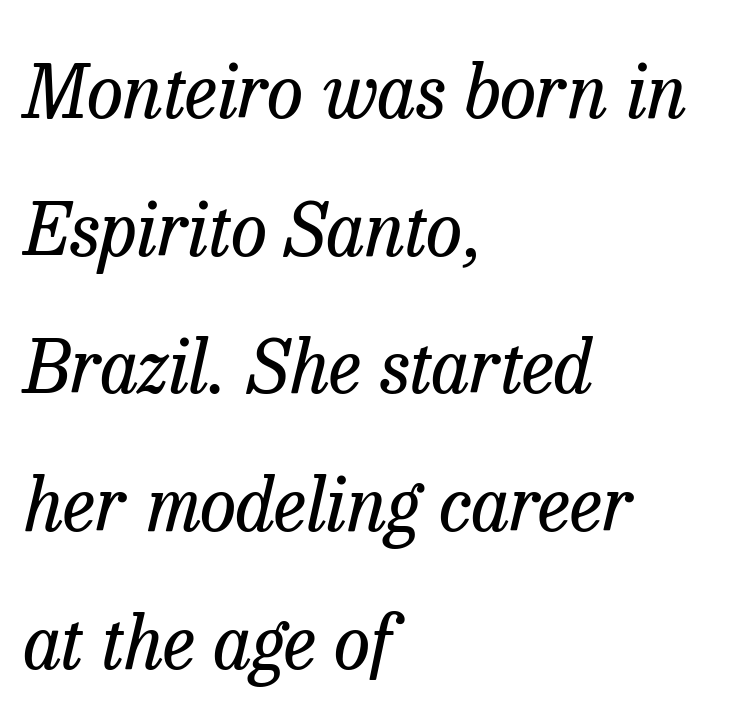
{"serif": "yes", "italic": "yes", "lean": "right", "slant_degrees": 13, "bold": "no", "weight": "regular", "width": "normal", "stroke_contrast": "low", "x_height": "medium", "monospaced": "no", "underline": "no", "align": "left", "line_spacing_ratio": 1.86, "letter_spacing": "normal", "letter_spacing_em": 0.0, "glyph_px": 74}
